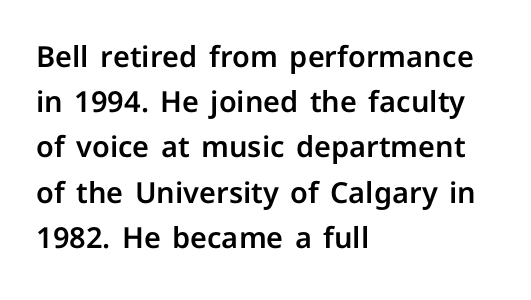
Q: Is the text italic (slanted)? A: No, it is upright.
Q: Is the typeface a serif or a sans-serif typeface? A: Sans-serif.
Q: Is the text underlined? A: No.
Q: How is the paragraph aligned? A: Left-aligned.
Q: Is the spacing between letters normal or unusually wide? A: Normal.
Q: Is the spacing between lines tight, normal or loose? A: Normal.
Q: Width (condensed, normal, or wide)? A: Normal.
Q: Stroke contrast? A: Low.
Q: x-height? A: Medium.
Q: Monospaced? A: No.
